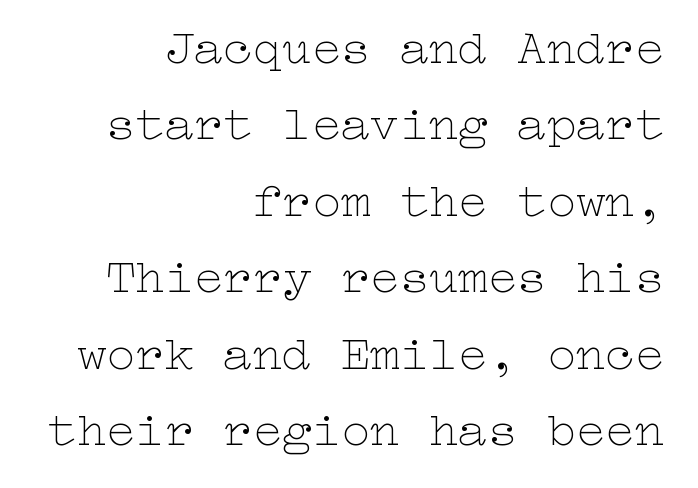
{"italic": "no", "bold": "no", "weight": "thin", "width": "wide", "stroke_contrast": "low", "x_height": "medium", "underline": "no", "align": "right", "line_spacing": "normal", "line_spacing_ratio": 1.56, "letter_spacing": "normal", "letter_spacing_em": 0.0, "glyph_px": 49}
